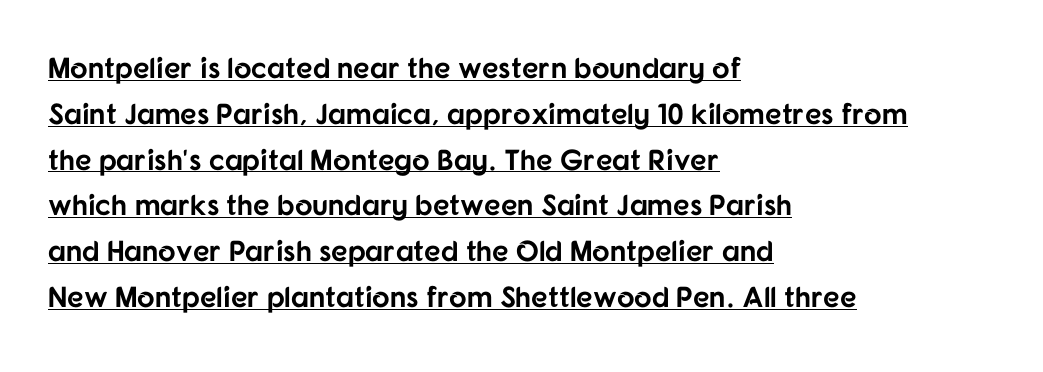
If you drew a ruler down the left edge, every line would touch it. The rendered words wear a rule along their underside. Rows of type keep a routine distance in the vertical direction. Notice how the stems are strictly vertical — no italics here. The face used here is proportionally spaced, like ordinary book or web type. The tracking reads as untouched default to a designer's eye.
